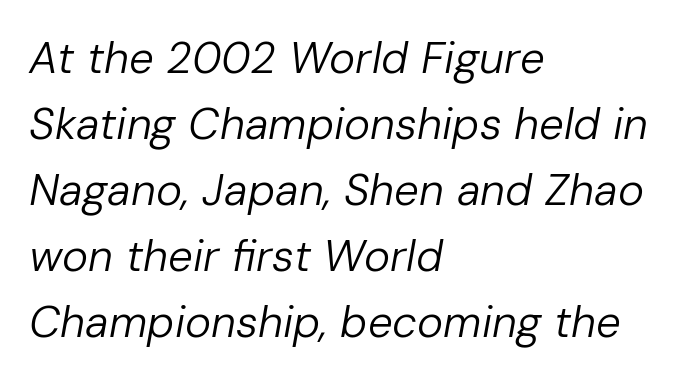
Q: Is the text bold? A: No.
Q: Is the text italic (slanted)? A: Yes, it leans right by about 10 degrees.
Q: Is the text underlined? A: No.
Q: How is the paragraph aligned? A: Left-aligned.
Q: Is the spacing between letters normal or unusually wide? A: Normal.
Q: Is the spacing between lines tight, normal or loose? A: Normal.
Q: Width (condensed, normal, or wide)? A: Normal.
Q: Stroke contrast? A: Low.
Q: x-height? A: Medium.
Q: Monospaced? A: No.
